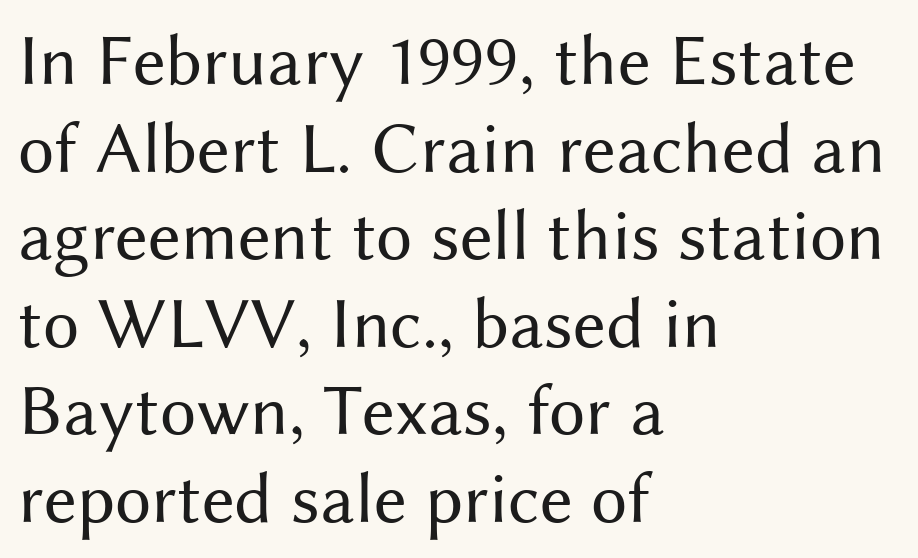
The letterforms sit at book weight or below. Horizontally, the lines are justified to the leading edge only. A typesetter would mark this as roman, not italic. Plain, unruled lines of type. Here the designer chose a conventional face with non-uniform glyph widths.
